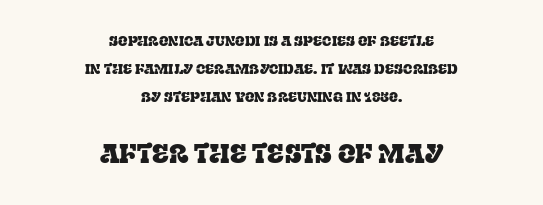
The image shows 26 px text type, upright; set centered, loose line spacing (2.0x), normal letter spacing, not underlined; the second (bottom) block is 1.86x larger.
